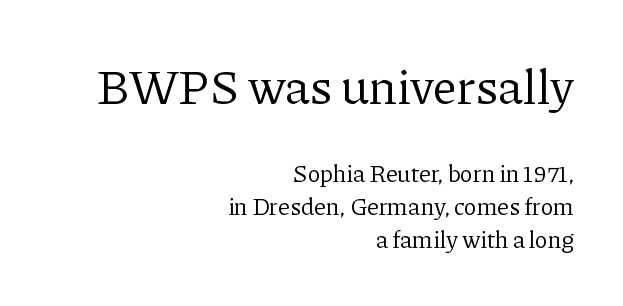
Q: Is the text bold? A: No.
Q: Is the text italic (slanted)? A: No, it is upright.
Q: Is the typeface a serif or a sans-serif typeface? A: Serif.
Q: Is the text underlined? A: No.
Q: How is the paragraph aligned? A: Right-aligned.
Q: Is the spacing between letters normal or unusually wide? A: Normal.
Q: Is the spacing between lines tight, normal or loose? A: Normal.
Q: Which block of text is set in a larger size, the first (top) or the second (bottom)? A: The first (top) one.
Q: Width (condensed, normal, or wide)? A: Normal.
Q: Stroke contrast? A: Low.
Q: x-height? A: Medium.
Q: Monospaced? A: No.
